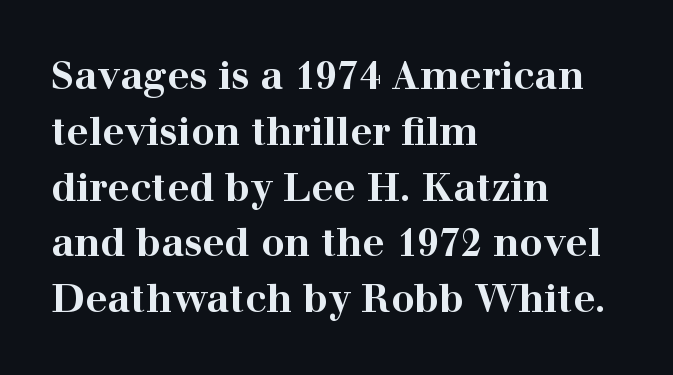
These lines are set flush left with a ragged right edge. A roman cut, with each character standing at attention. A typesetter would call this zero additional tracking. Regular leading. Proportional: the letters do not fall into vertical columns. A clean baseline with only descenders dipping below it.
